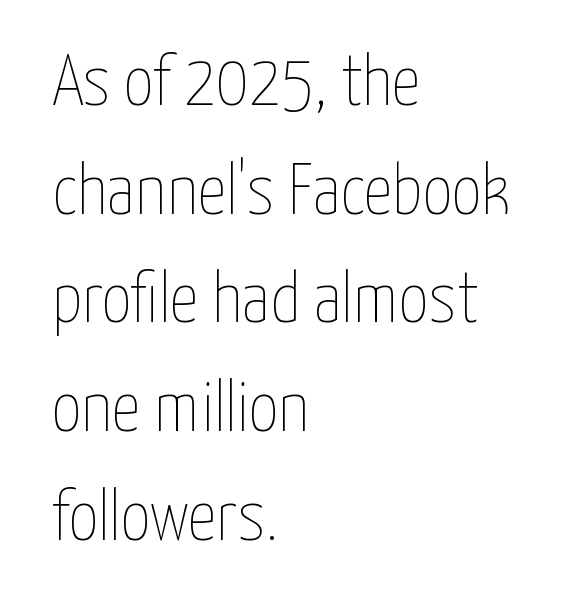
If you drew a ruler down the left edge, every line would touch it. Ordinary non-slanted type is in use. The string is rendered with underlining switched off. The lines sit at an ordinary, default distance from one another. Short note: letters normally spaced. The characters are drawn with everyday or finer stroke widths.
